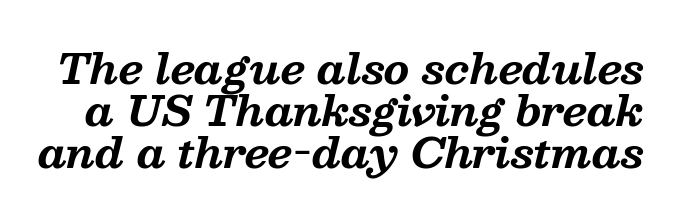
The image shows 41 px bold serif type, italic (leaning right); set tight line spacing (1.03x), normal letter spacing, not underlined; medium stroke contrast and a medium x-height.
